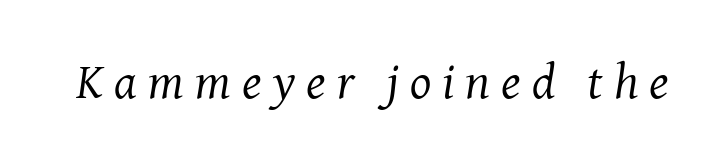
The image shows 50 px regular-weight serif type, italic (leaning right); set unusually wide letter spacing (+0.22 em), not underlined; medium stroke contrast and a medium x-height.
